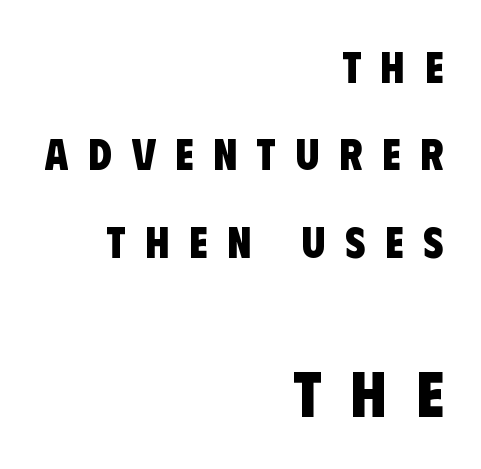
Q: Is the text bold? A: Yes.
Q: Is the typeface a serif or a sans-serif typeface? A: Sans-serif.
Q: Is the text underlined? A: No.
Q: How is the paragraph aligned? A: Right-aligned.
Q: Is the spacing between letters normal or unusually wide? A: Unusually wide.
Q: Is the spacing between lines tight, normal or loose? A: Loose.
Q: Which block of text is set in a larger size, the first (top) or the second (bottom)? A: The second (bottom) one.
Q: Width (condensed, normal, or wide)? A: Condensed.
Q: Stroke contrast? A: Low.
Q: x-height? A: Large.
Q: Monospaced? A: No.
